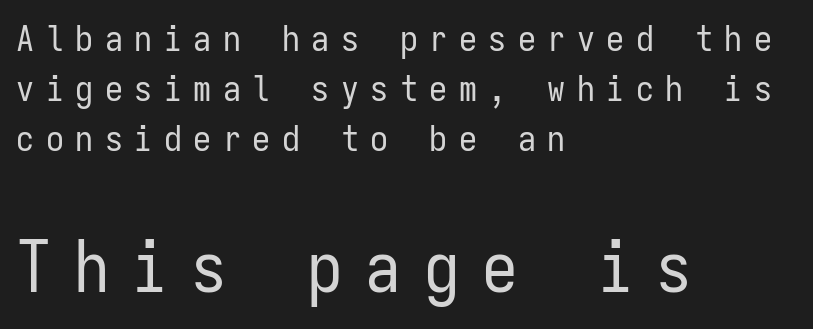
The image shows 71 px regular-weight, condensed sans-serif type, upright, monospaced; set left-aligned, normal line spacing (1.39x), unusually wide letter spacing (+0.32 em), not underlined; the second (bottom) block is 1.97x larger; low stroke contrast and a medium x-height.
